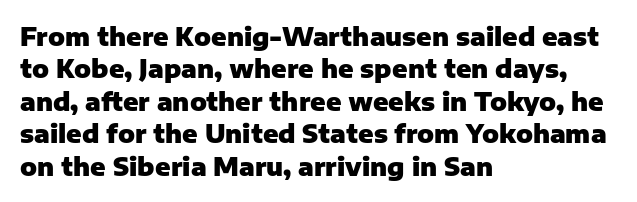
The image shows 25 px bold type, upright; set left-aligned, normal line spacing (1.3x), normal letter spacing, not underlined.
